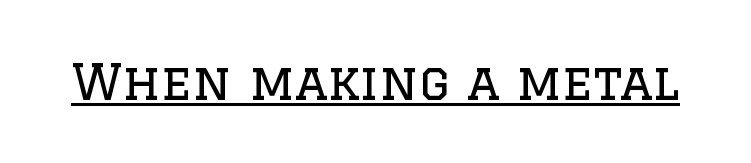
The image shows 49 px regular-weight serif type, upright; set normal letter spacing, underlined; low stroke contrast and a large x-height.
